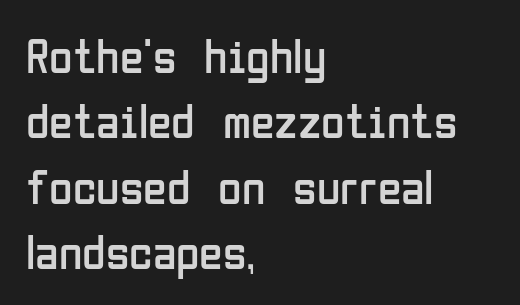
Looks like regular typesetting: each glyph gets only the width it needs. Tracking here is standard; glyphs follow each other at the usual distance. This sample is left-justified, so line endings fall wherever the words run out. Heft: none added — not bold. The face used here is a sans, in the tradition of grotesques and geometrics.
